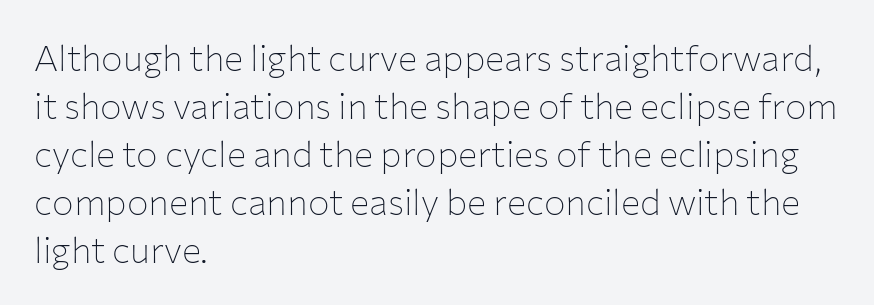
{"serif": "no", "italic": "no", "bold": "no", "weight": "thin", "width": "normal", "stroke_contrast": "low", "x_height": "medium", "monospaced": "no", "underline": "no", "align": "left", "line_spacing": "normal", "line_spacing_ratio": 1.33, "letter_spacing": "normal", "letter_spacing_em": 0.0, "glyph_px": 36}
